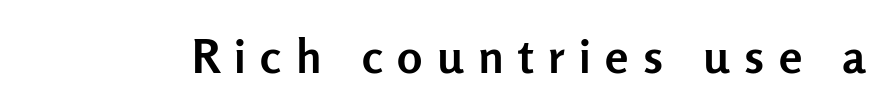
The image shows 47 px semibold sans-serif type, upright; set unusually wide letter spacing (+0.31 em), not underlined; low stroke contrast and a medium x-height.
